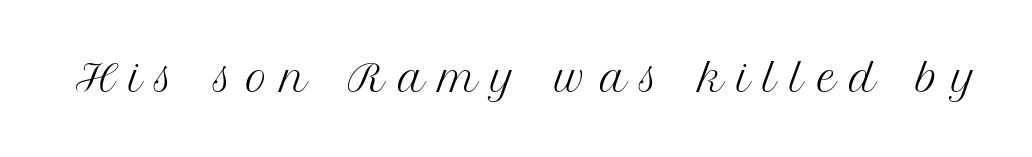
Q: Is the text bold? A: No.
Q: Is the text italic (slanted)? A: Yes.
Q: Is the typeface a serif or a sans-serif typeface? A: Serif.
Q: Is the text underlined? A: No.
Q: Is the spacing between letters normal or unusually wide? A: Unusually wide.
Q: Width (condensed, normal, or wide)? A: Normal.
Q: Stroke contrast? A: Medium.
Q: x-height? A: Medium.
Q: Monospaced? A: No.
